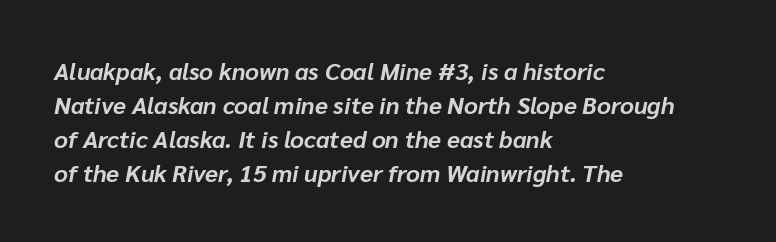
The image shows 24 px bold type, italic (leaning right); set left-aligned, normal line spacing (1.41x), normal letter spacing, not underlined.
